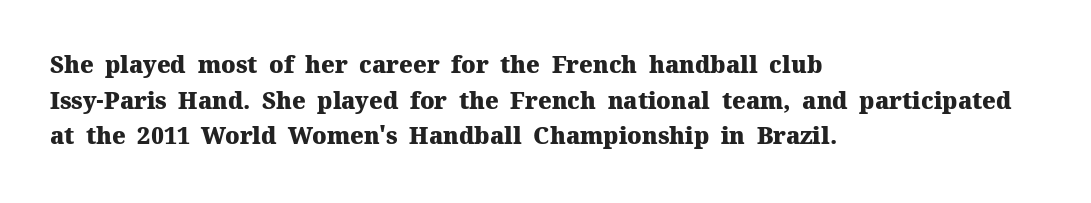
The image shows 23 px bold type, upright; set left-aligned, normal line spacing (1.55x), normal letter spacing, not underlined.
